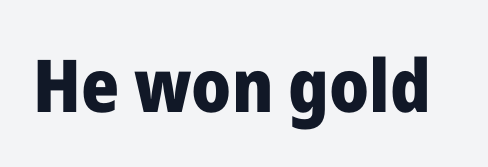
Q: Is the text bold? A: Yes.
Q: Is the text italic (slanted)? A: No, it is upright.
Q: Is the typeface a serif or a sans-serif typeface? A: Sans-serif.
Q: Is the text underlined? A: No.
Q: Is the spacing between letters normal or unusually wide? A: Normal.
Q: Width (condensed, normal, or wide)? A: Normal.
Q: Stroke contrast? A: Low.
Q: x-height? A: Medium.
Q: Monospaced? A: No.
